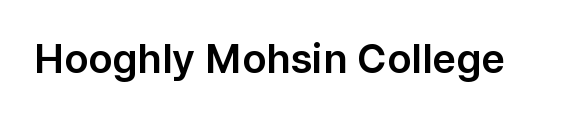
Q: Is the text italic (slanted)? A: No, it is upright.
Q: Is the typeface a serif or a sans-serif typeface? A: Sans-serif.
Q: Is the text underlined? A: No.
Q: Is the spacing between letters normal or unusually wide? A: Normal.
Q: Width (condensed, normal, or wide)? A: Normal.
Q: Stroke contrast? A: Low.
Q: x-height? A: Medium.
Q: Monospaced? A: No.
